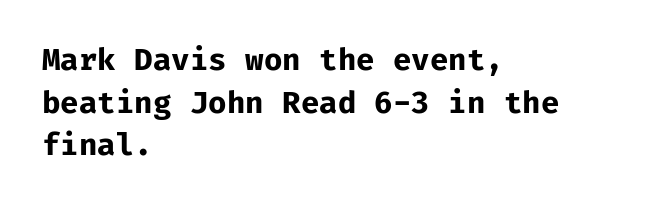
The image shows 30 px bold sans-serif type, upright, monospaced; set left-aligned, normal line spacing (1.42x), normal letter spacing, not underlined; low stroke contrast and a medium x-height.
